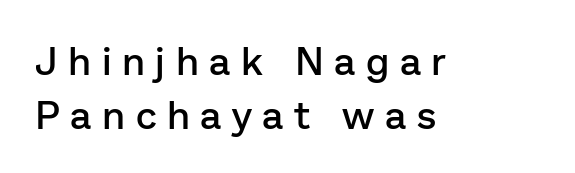
The image shows 39 px semibold sans-serif type, upright; set left-aligned, normal line spacing (1.38x), unusually wide letter spacing (+0.27 em), not underlined; low stroke contrast and a medium x-height.
